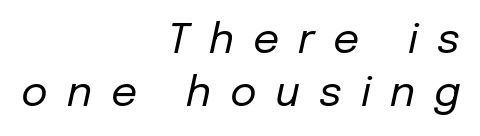
The image shows 41 px regular-weight type, italic (leaning right); set right-aligned, normal line spacing (1.29x), unusually wide letter spacing (+0.46 em), not underlined; low stroke contrast and a medium x-height.
